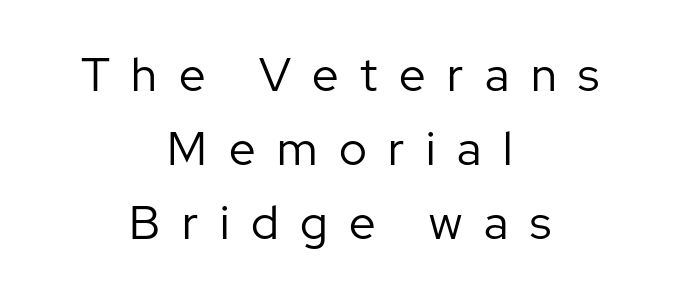
{"serif": "no", "italic": "no", "bold": "no", "weight": "regular", "width": "normal", "stroke_contrast": "low", "x_height": "medium", "monospaced": "no", "underline": "no", "align": "center", "line_spacing": "normal", "line_spacing_ratio": 1.57, "letter_spacing": "wide", "letter_spacing_em": 0.46, "glyph_px": 47}
